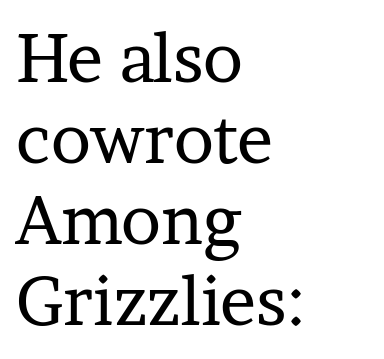
The image shows 67 px regular-weight serif type, upright; set left-aligned, line spacing 1.21x, normal letter spacing, not underlined; low stroke contrast and a medium x-height.
